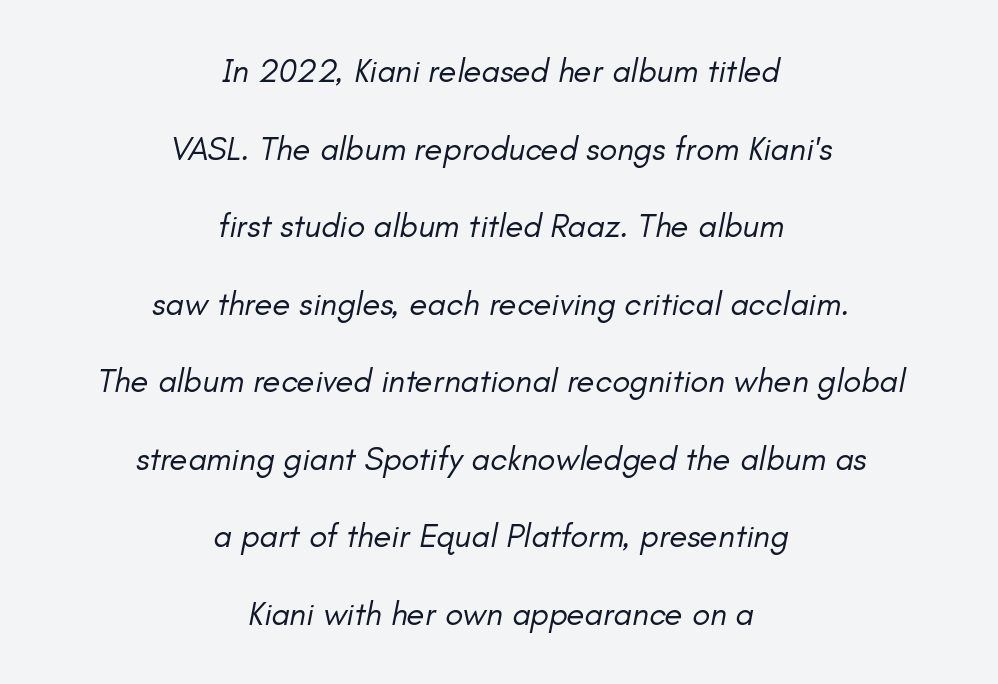
{"italic": "yes", "lean": "right", "slant_degrees": 11, "bold": "no", "weight": "regular", "width": "normal", "stroke_contrast": "low", "x_height": "small", "monospaced": "no", "underline": "no", "align": "center", "line_spacing": "loose", "line_spacing_ratio": 2.35, "letter_spacing": "normal", "letter_spacing_em": 0.0, "glyph_px": 33}
